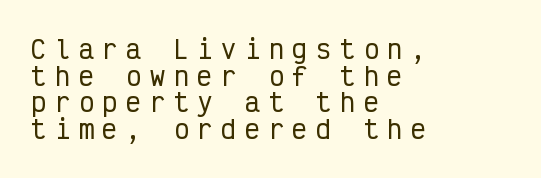
Italic? Not at all — the glyphs are vertical. Typeset ragged right — the left edge is the straight one. Descender tails drop into unmarked territory. Students, observe: this is what under-led, compact text looks like.
